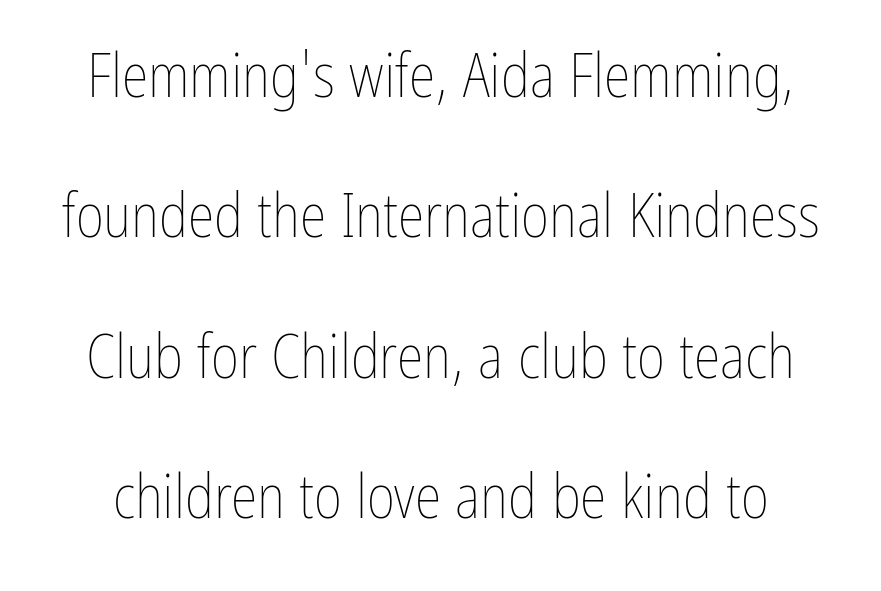
These lines stand farther apart than default settings would place them. No extra tracking has been applied to these lines. A light-to-regular cut is what we see here. It's the straight-up-and-down kind of type. Varying glyph widths throughout — classic text-font behaviour. A bare baseline throughout the passage.
